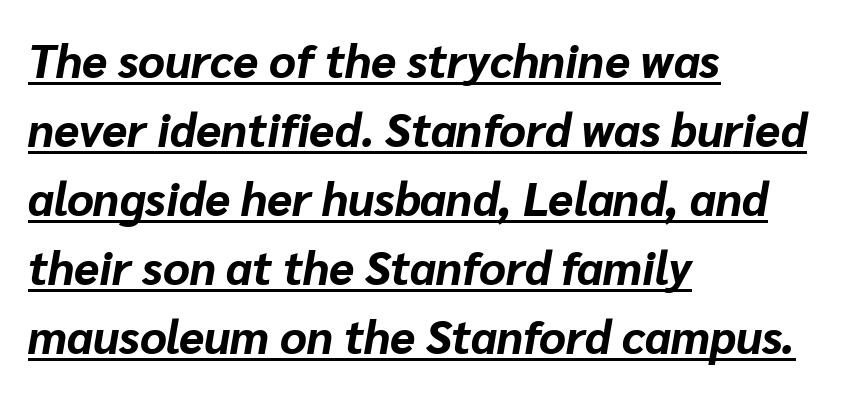
{"italic": "yes", "lean": "right", "slant_degrees": 10, "bold": "yes", "weight": "bold", "width": "normal", "stroke_contrast": "low", "x_height": "medium", "monospaced": "no", "underline": "yes", "align": "left", "line_spacing": "normal", "line_spacing_ratio": 1.5, "letter_spacing": "normal", "letter_spacing_em": 0.0, "glyph_px": 46}
